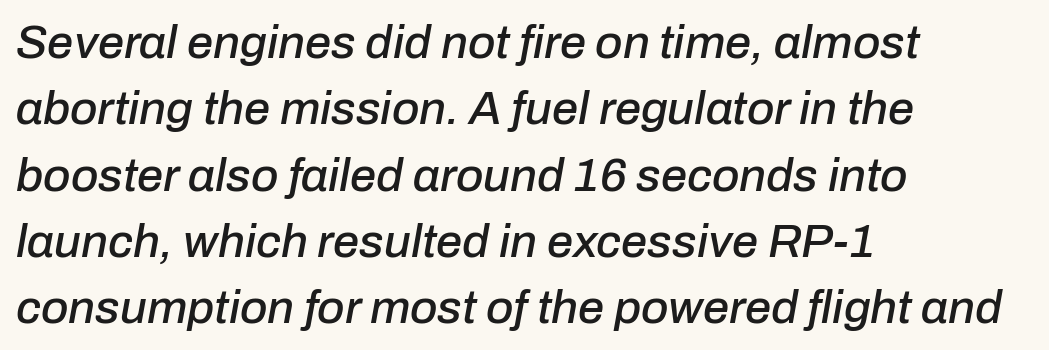
{"italic": "yes", "lean": "right", "slant_degrees": 10, "width": "normal", "stroke_contrast": "low", "x_height": "medium", "monospaced": "no", "underline": "no", "align": "left", "line_spacing": "normal", "line_spacing_ratio": 1.41, "letter_spacing": "normal", "letter_spacing_em": 0.0, "glyph_px": 47}
